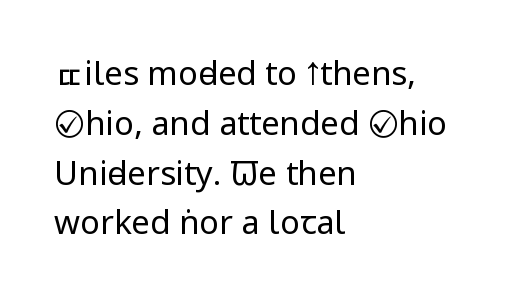
{"serif": "no", "italic": "no", "bold": "no", "weight": "regular", "width": "condensed", "stroke_contrast": "low", "x_height": "large", "monospaced": "no", "underline": "no", "align": "left", "line_spacing": "normal", "line_spacing_ratio": 1.51, "letter_spacing": "normal", "letter_spacing_em": 0.0, "glyph_px": 33}
